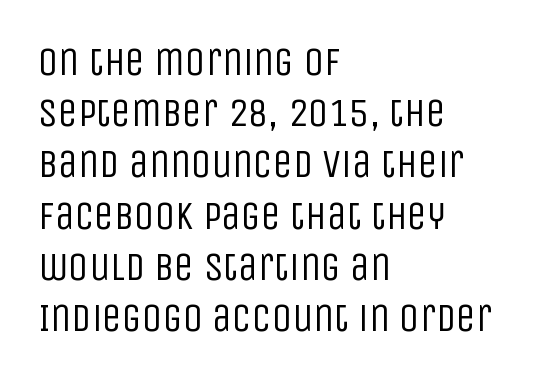
{"serif": "no", "italic": "no", "bold": "no", "weight": "regular", "width": "condensed", "stroke_contrast": "low", "x_height": "large", "monospaced": "no", "underline": "no", "align": "left", "line_spacing": "normal", "line_spacing_ratio": 1.28, "letter_spacing": "normal", "letter_spacing_em": 0.0, "glyph_px": 40}
